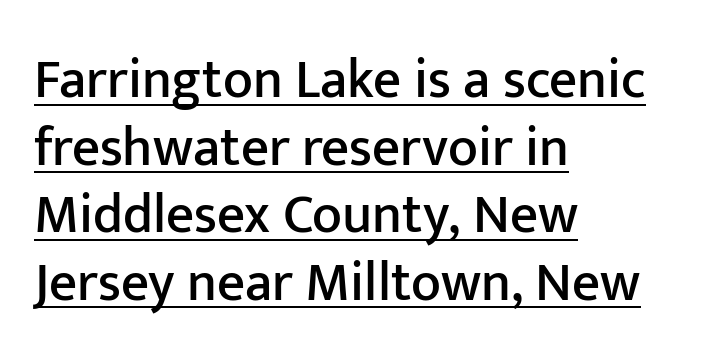
The face used here appears with an underline applied. You can tell from the bare stems that sans-serif type was used. Caption: standard tracking, unaltered. Posture: upright roman. Layout note: lines flush left. The passage shown is typed in a proportional face where columns would drift.
